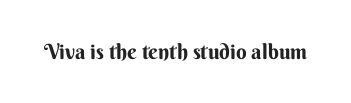
{"italic": "no", "underline": "no", "letter_spacing": "normal", "letter_spacing_em": 0.0, "glyph_px": 21}
